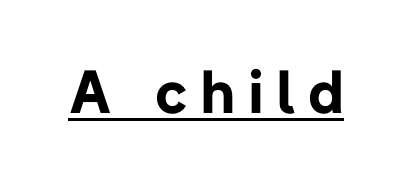
{"serif": "no", "italic": "no", "bold": "yes", "weight": "bold", "width": "normal", "stroke_contrast": "low", "x_height": "medium", "monospaced": "no", "underline": "yes", "letter_spacing": "wide", "letter_spacing_em": 0.23, "glyph_px": 59}
